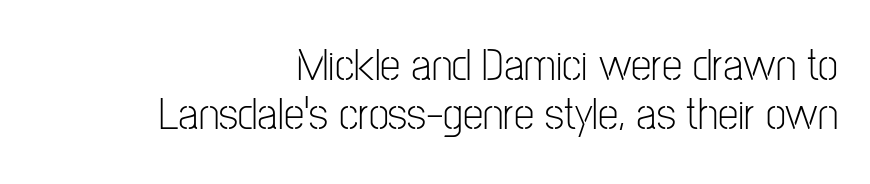
Q: Is the text bold? A: No.
Q: Is the text italic (slanted)? A: No, it is upright.
Q: Is the typeface a serif or a sans-serif typeface? A: Sans-serif.
Q: Is the text underlined? A: No.
Q: How is the paragraph aligned? A: Right-aligned.
Q: Is the spacing between letters normal or unusually wide? A: Normal.
Q: Is the spacing between lines tight, normal or loose? A: Tight.
Q: Width (condensed, normal, or wide)? A: Condensed.
Q: Stroke contrast? A: Low.
Q: x-height? A: Medium.
Q: Monospaced? A: No.
